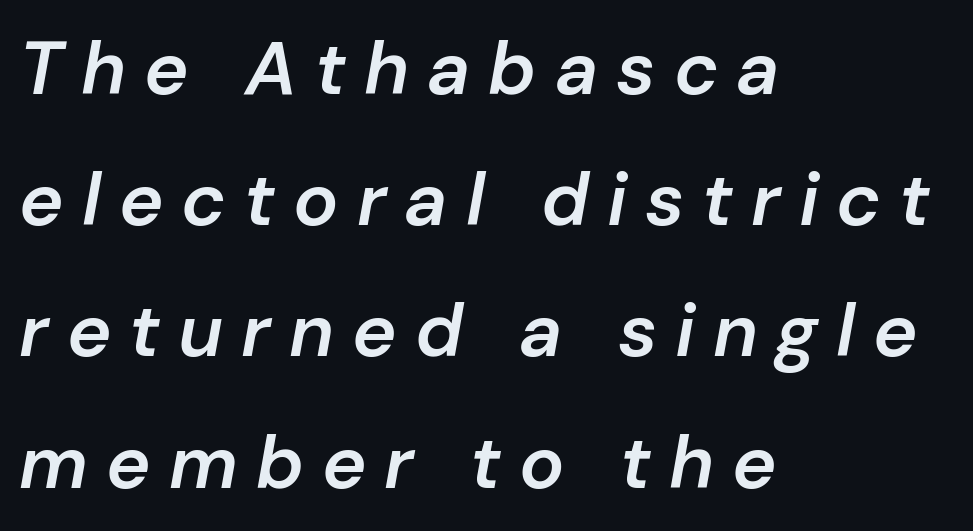
These lines were composed using italics. Caption: expanded tracking, letters set apart. The paragraph shown leans on its left margin. The passage shown is typed in a proportional face where columns would drift.
